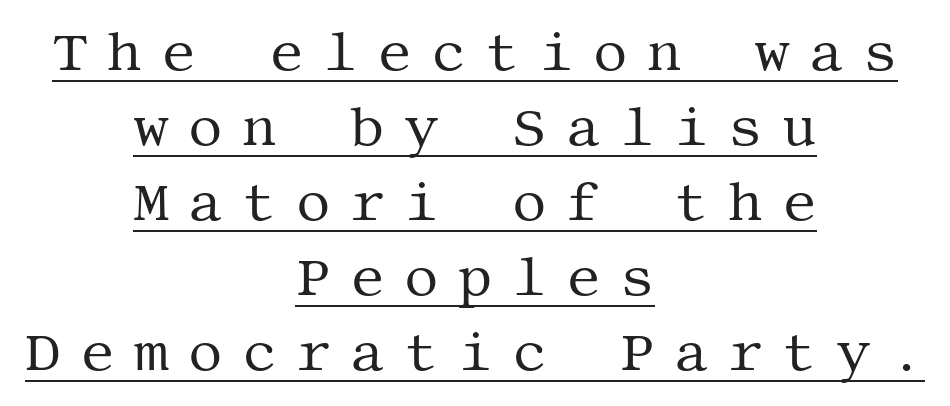
The image shows 54 px regular-weight serif type, upright; set centered, normal line spacing (1.39x), unusually wide letter spacing (+0.36 em), underlined; medium stroke contrast and a large x-height.
